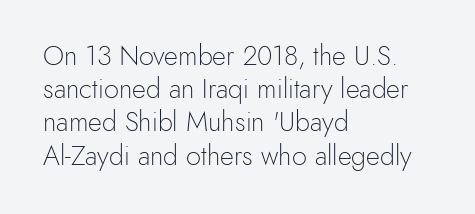
The image shows 27 px text type, upright; set left-aligned, line spacing 1.23x, normal letter spacing, not underlined.
